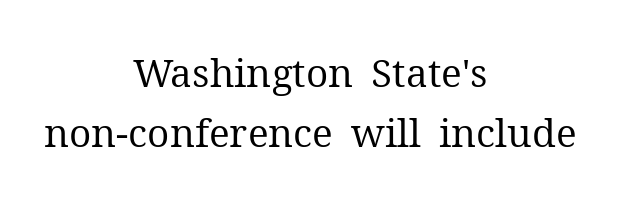
Check the space under the baseline: it is left empty. Characters follow at the spacing the type designer built in. These glyphs show unthickened strokes, regular width or finer. The typeface chosen for these lines features serifs.
